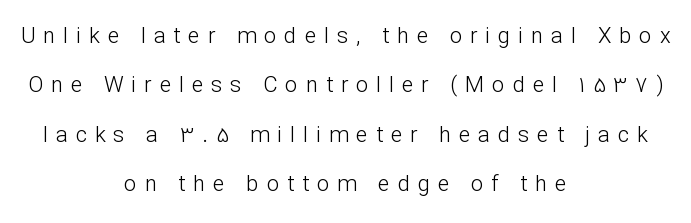
{"italic": "no", "bold": "no", "underline": "no", "align": "center", "line_spacing": "loose", "line_spacing_ratio": 2.24, "letter_spacing": "wide", "letter_spacing_em": 0.36, "glyph_px": 22}
